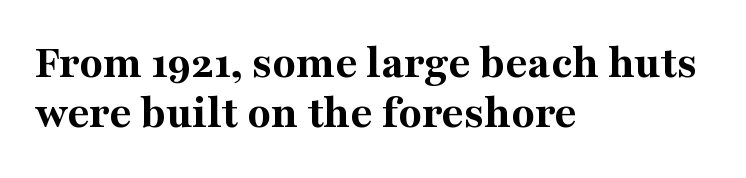
Strong, thick strokes mark this as bold type. This sample uses a serif face. The block of text is dense from top to bottom, with scant space between rows. Caption: multi-line text, flush left, ragged right. Note the varied advance widths — an 'i' is clearly narrower than an 'm'.
